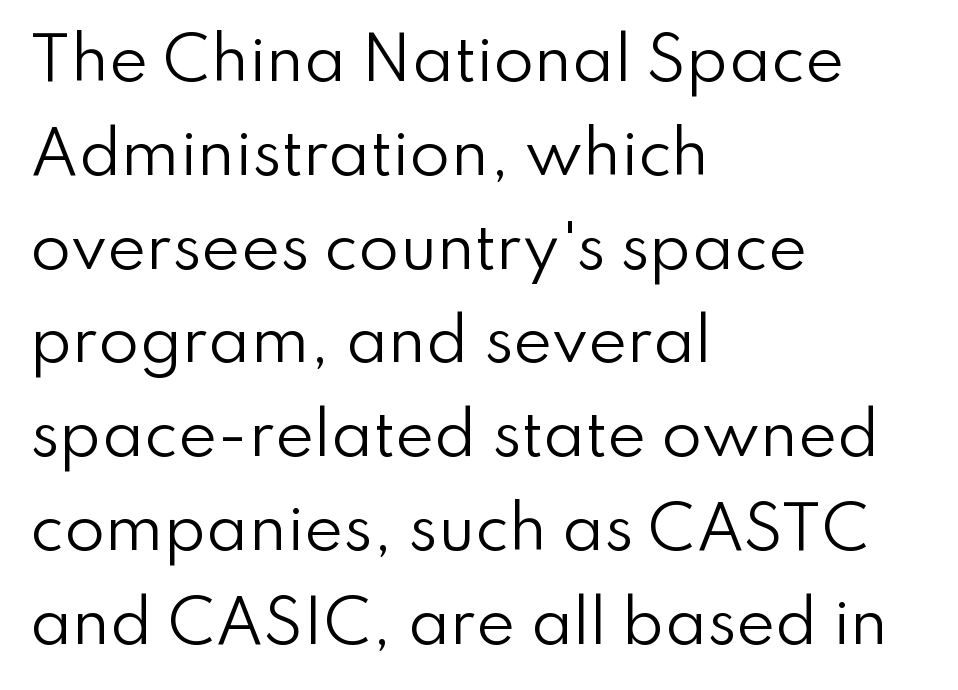
{"serif": "no", "italic": "no", "bold": "no", "weight": "regular", "width": "normal", "stroke_contrast": "low", "x_height": "small", "monospaced": "no", "underline": "no", "align": "left", "line_spacing": "normal", "line_spacing_ratio": 1.59, "letter_spacing": "normal", "letter_spacing_em": 0.0, "glyph_px": 59}
